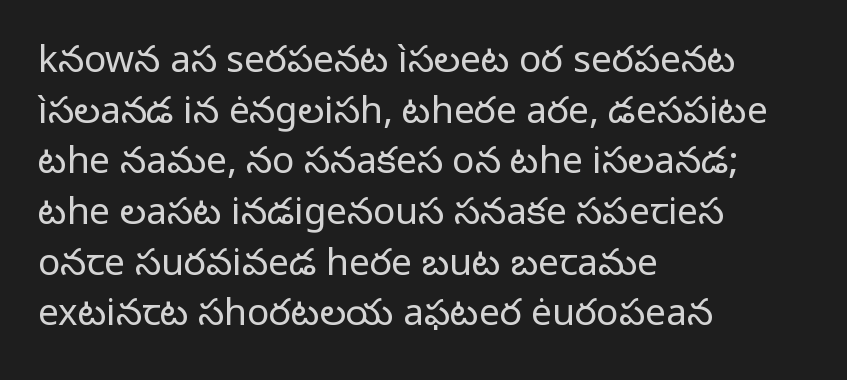
The image shows 37 px regular-weight sans-serif type, upright; set left-aligned, normal line spacing (1.37x), normal letter spacing, not underlined; low stroke contrast and a medium x-height.
